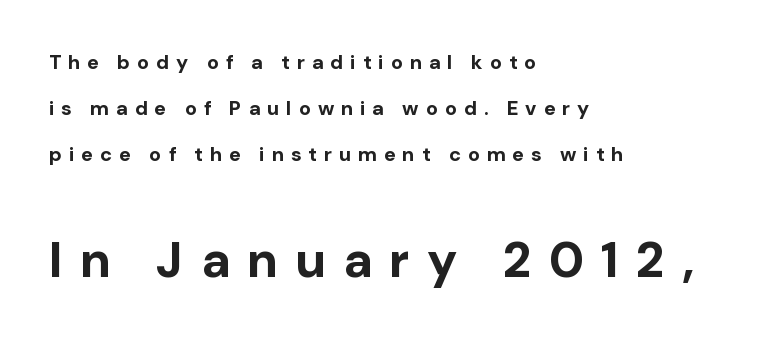
{"serif": "no", "italic": "no", "bold": "yes", "weight": "bold", "width": "normal", "stroke_contrast": "low", "x_height": "medium", "monospaced": "no", "underline": "no", "align": "left", "line_spacing": "loose", "line_spacing_ratio": 2.3, "letter_spacing": "wide", "letter_spacing_em": 0.34, "larger_block": "second", "size_ratio": 2.5, "glyph_px": 50}
